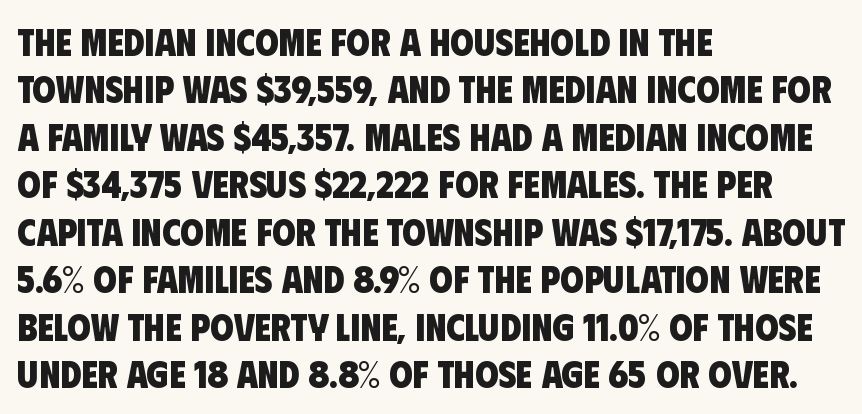
{"serif": "no", "bold": "yes", "weight": "heavy", "width": "condensed", "stroke_contrast": "low", "x_height": "large", "monospaced": "no", "underline": "no", "align": "left", "line_spacing": "normal", "line_spacing_ratio": 1.25, "letter_spacing": "normal", "letter_spacing_em": 0.0, "glyph_px": 38}
